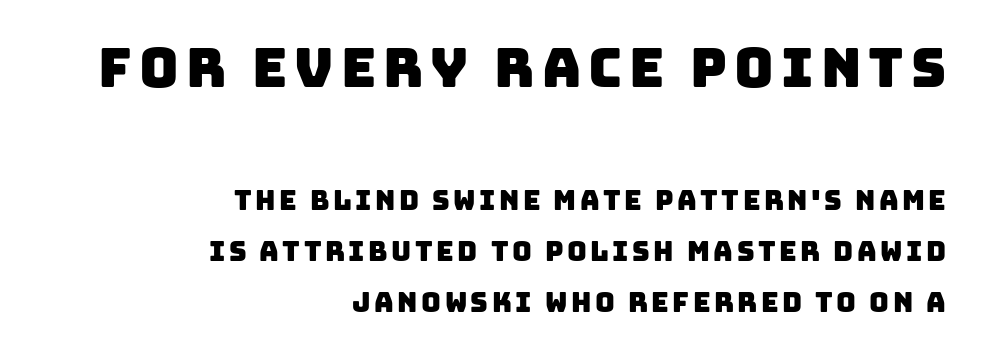
{"serif": "no", "width": "normal", "stroke_contrast": "low", "x_height": "large", "monospaced": "no", "underline": "no", "align": "right", "line_spacing": "loose", "line_spacing_ratio": 1.9, "larger_block": "first", "size_ratio": 2.0, "glyph_px": 54}
